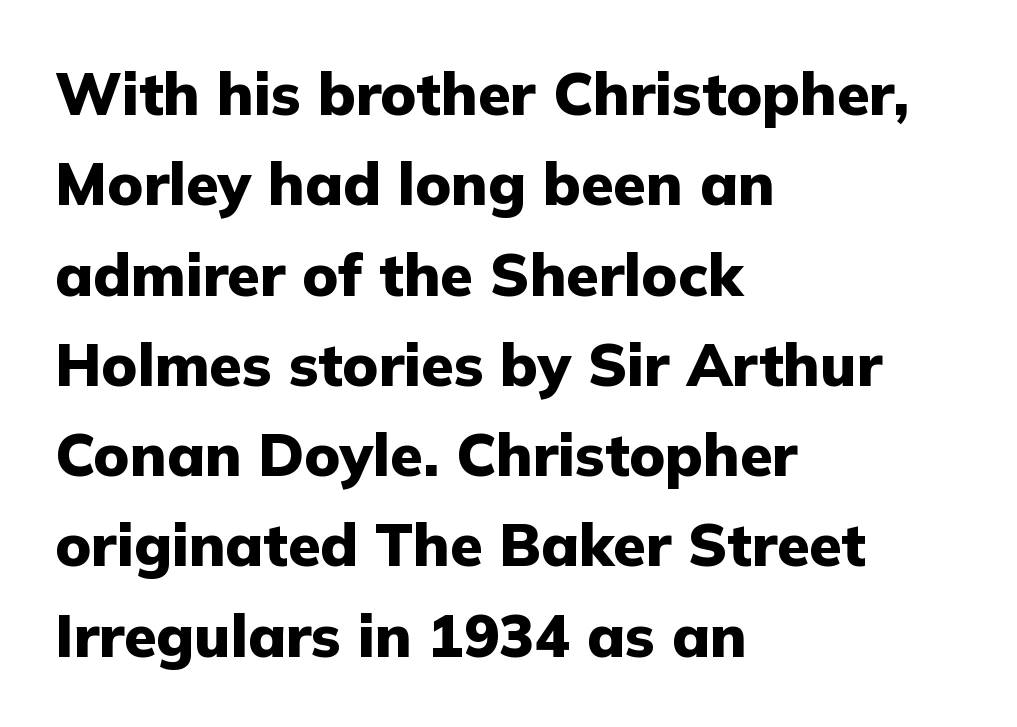
Q: Is the text bold? A: Yes.
Q: Is the text italic (slanted)? A: No, it is upright.
Q: Is the typeface a serif or a sans-serif typeface? A: Sans-serif.
Q: Is the text underlined? A: No.
Q: How is the paragraph aligned? A: Left-aligned.
Q: Is the spacing between letters normal or unusually wide? A: Normal.
Q: Is the spacing between lines tight, normal or loose? A: Normal.
Q: Width (condensed, normal, or wide)? A: Normal.
Q: Stroke contrast? A: Low.
Q: x-height? A: Medium.
Q: Monospaced? A: No.
